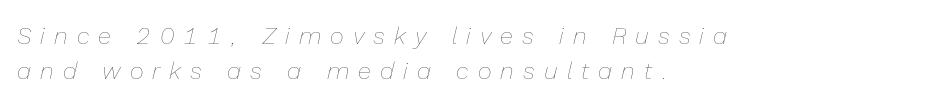
Q: Is the text bold? A: No.
Q: Is the text italic (slanted)? A: Yes, it leans right by about 13 degrees.
Q: Is the text underlined? A: No.
Q: How is the paragraph aligned? A: Left-aligned.
Q: Is the spacing between letters normal or unusually wide? A: Unusually wide.
Q: Is the spacing between lines tight, normal or loose? A: Normal.
